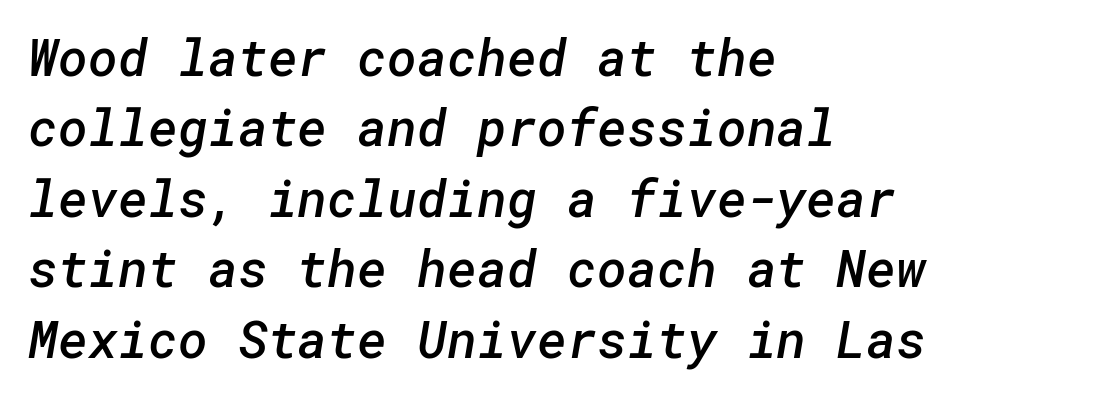
{"serif": "no", "bold": "semi", "weight": "semibold", "width": "normal", "stroke_contrast": "low", "x_height": "medium", "underline": "no", "align": "left", "line_spacing": "normal", "line_spacing_ratio": 1.38, "letter_spacing": "normal", "letter_spacing_em": 0.0, "glyph_px": 51}
